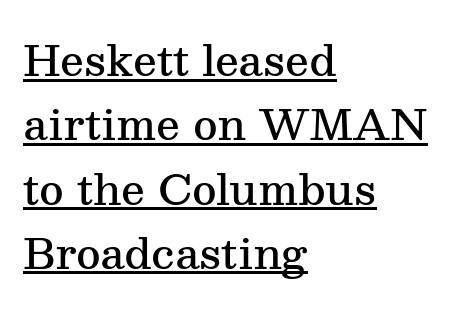
The image shows 42 px semibold serif type, upright; set left-aligned, normal line spacing (1.53x), normal letter spacing, underlined; medium stroke contrast and a medium x-height.
